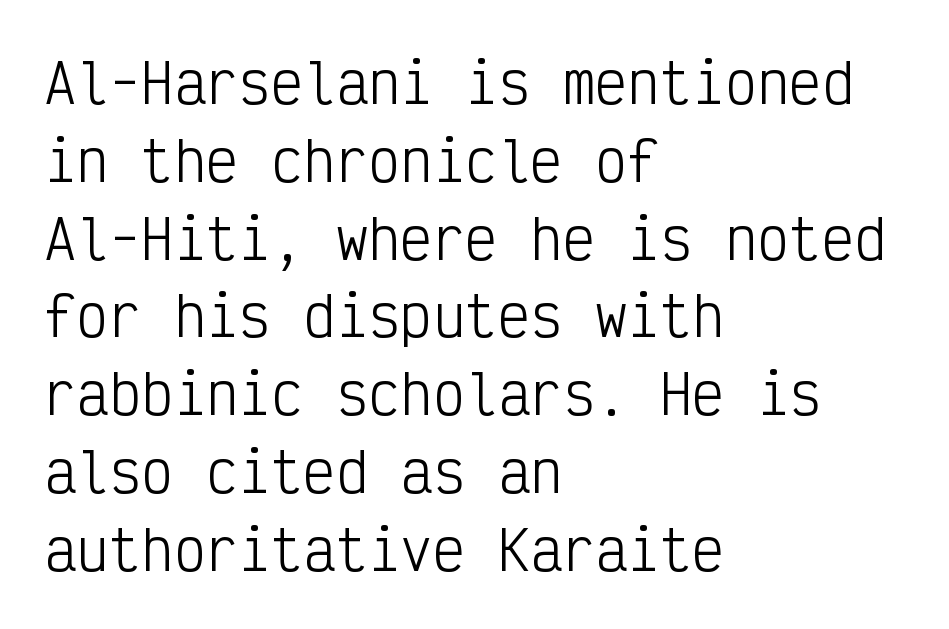
The image shows 54 px light, condensed sans-serif type, upright, monospaced; set left-aligned, normal line spacing (1.44x), normal letter spacing, not underlined; low stroke contrast and a medium x-height.
